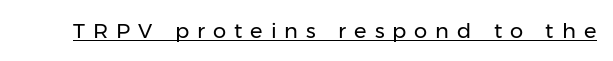
{"italic": "no", "bold": "no", "underline": "yes", "letter_spacing": "wide", "letter_spacing_em": 0.38, "glyph_px": 21}
